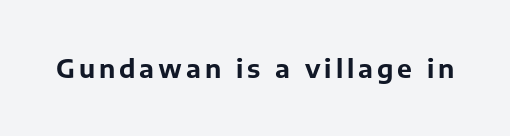
Q: Is the text bold? A: Yes.
Q: Is the text italic (slanted)? A: No, it is upright.
Q: Is the text underlined? A: No.
